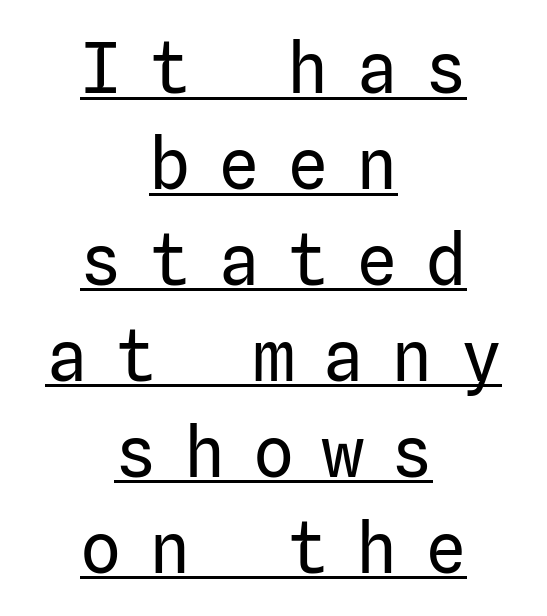
{"serif": "no", "italic": "no", "bold": "no", "weight": "regular", "width": "normal", "stroke_contrast": "low", "x_height": "medium", "underline": "yes", "align": "center", "line_spacing": "normal", "line_spacing_ratio": 1.39, "letter_spacing": "wide", "letter_spacing_em": 0.4, "glyph_px": 69}
